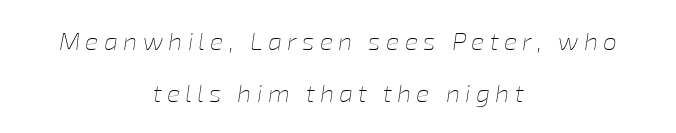
{"italic": "yes", "lean": "right", "slant_degrees": 8, "bold": "no", "underline": "no", "align": "center", "line_spacing": "loose", "line_spacing_ratio": 2.07, "letter_spacing": "wide", "letter_spacing_em": 0.21, "glyph_px": 25}
